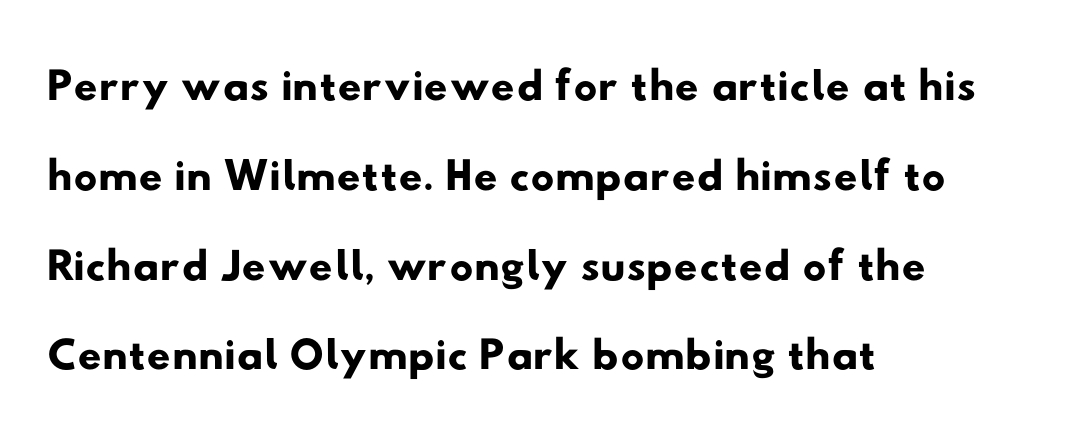
{"serif": "no", "width": "wide", "stroke_contrast": "low", "x_height": "small", "monospaced": "no", "underline": "no", "align": "left", "line_spacing": "normal", "line_spacing_ratio": 1.36, "letter_spacing": "normal", "letter_spacing_em": 0.0, "glyph_px": 66}
